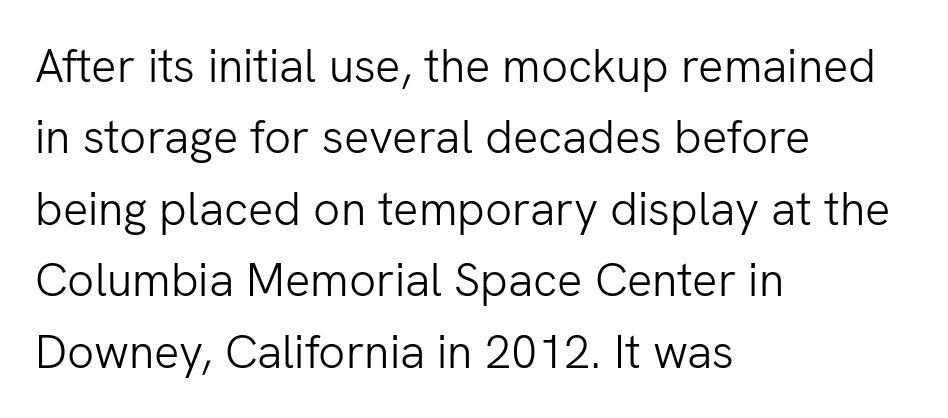
Q: Is the text bold? A: No.
Q: Is the text italic (slanted)? A: No, it is upright.
Q: Is the typeface a serif or a sans-serif typeface? A: Sans-serif.
Q: Is the text underlined? A: No.
Q: How is the paragraph aligned? A: Left-aligned.
Q: Is the spacing between letters normal or unusually wide? A: Normal.
Q: Is the spacing between lines tight, normal or loose? A: Normal.
Q: Width (condensed, normal, or wide)? A: Normal.
Q: Stroke contrast? A: Low.
Q: x-height? A: Medium.
Q: Monospaced? A: No.
